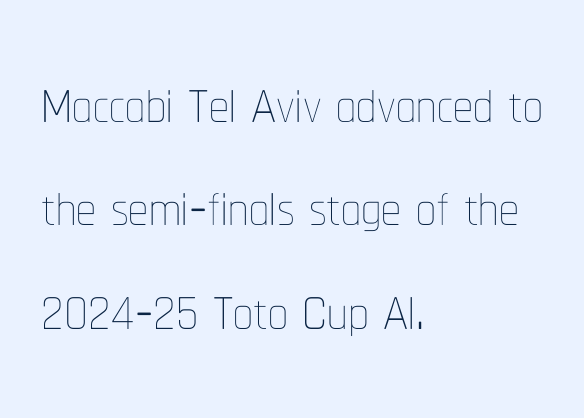
Q: Is the text bold? A: No.
Q: Is the text italic (slanted)? A: No, it is upright.
Q: Is the text underlined? A: No.
Q: How is the paragraph aligned? A: Left-aligned.
Q: Is the spacing between letters normal or unusually wide? A: Normal.
Q: Is the spacing between lines tight, normal or loose? A: Normal.
Q: Width (condensed, normal, or wide)? A: Condensed.
Q: Stroke contrast? A: Low.
Q: x-height? A: Medium.
Q: Monospaced? A: No.
